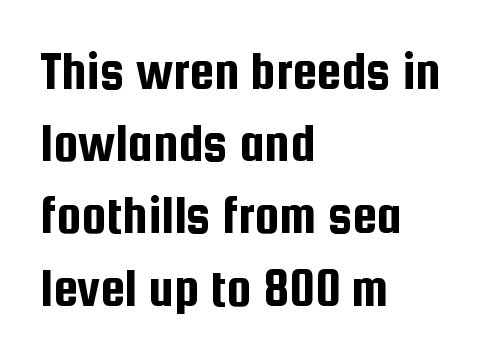
The image shows 56 px condensed sans-serif type, upright; set left-aligned, normal line spacing (1.29x), normal letter spacing, not underlined; low stroke contrast and a medium x-height.
